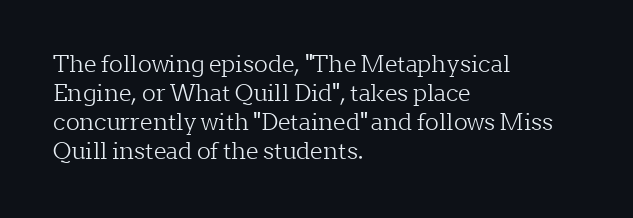
{"italic": "no", "bold": "no", "underline": "no", "align": "left", "line_spacing": "normal", "line_spacing_ratio": 1.26, "letter_spacing": "normal", "letter_spacing_em": 0.0, "glyph_px": 23}
